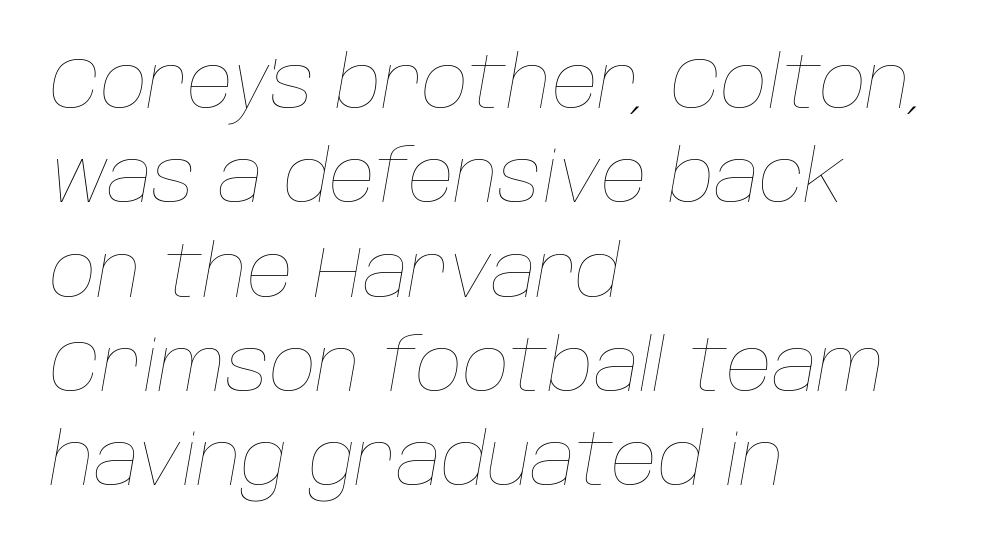
Q: Is the text bold? A: No.
Q: Is the text italic (slanted)? A: Yes, it leans right by about 10 degrees.
Q: Is the text underlined? A: No.
Q: How is the paragraph aligned? A: Left-aligned.
Q: Is the spacing between letters normal or unusually wide? A: Normal.
Q: Is the spacing between lines tight, normal or loose? A: Normal.
Q: Width (condensed, normal, or wide)? A: Normal.
Q: Stroke contrast? A: Low.
Q: x-height? A: Large.
Q: Monospaced? A: No.
